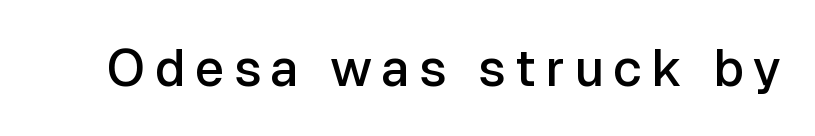
Q: Is the text bold? A: Semi-bold.
Q: Is the text italic (slanted)? A: No, it is upright.
Q: Is the typeface a serif or a sans-serif typeface? A: Sans-serif.
Q: Is the text underlined? A: No.
Q: Width (condensed, normal, or wide)? A: Normal.
Q: Stroke contrast? A: Low.
Q: x-height? A: Medium.
Q: Monospaced? A: No.
